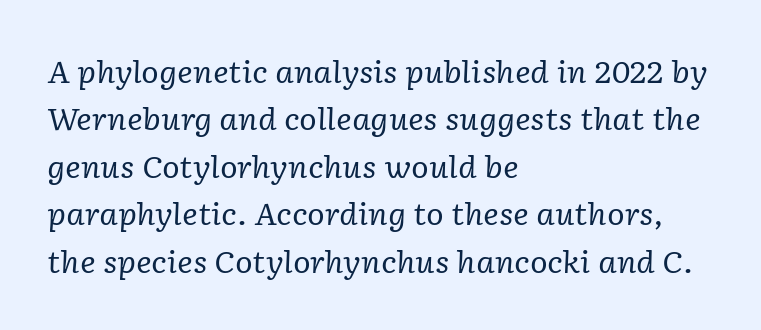
{"serif": "yes", "italic": "yes", "lean": "right", "slant_degrees": 2, "bold": "no", "weight": "regular", "width": "normal", "stroke_contrast": "low", "x_height": "medium", "monospaced": "no", "underline": "no", "align": "left", "line_spacing": "normal", "line_spacing_ratio": 1.58, "letter_spacing": "normal", "letter_spacing_em": 0.0, "glyph_px": 30}
